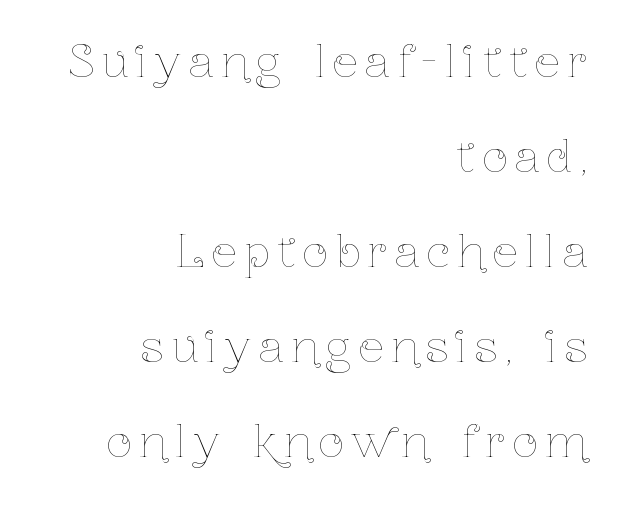
{"italic": "no", "bold": "no", "weight": "thin", "width": "condensed", "stroke_contrast": "low", "x_height": "medium", "monospaced": "no", "underline": "no", "align": "right", "line_spacing": "loose", "line_spacing_ratio": 2.16, "glyph_px": 44}
